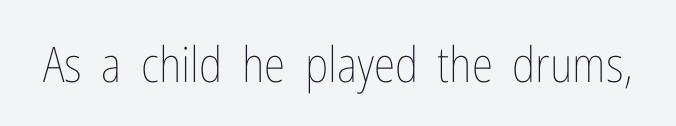
{"italic": "no", "bold": "no", "weight": "thin", "width": "condensed", "stroke_contrast": "low", "x_height": "medium", "monospaced": "no", "underline": "no", "letter_spacing": "normal", "letter_spacing_em": 0.0, "glyph_px": 49}
